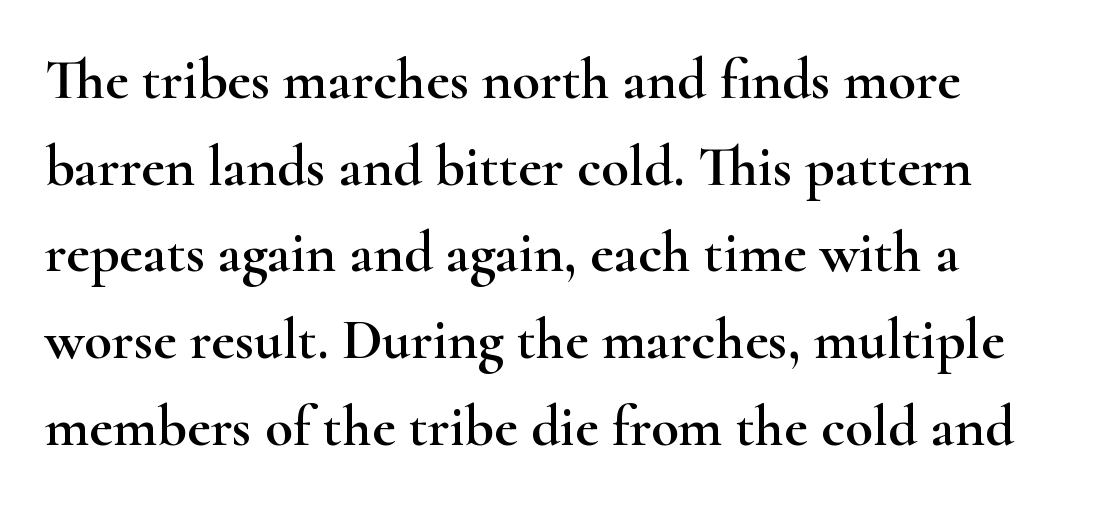
{"serif": "yes", "italic": "no", "width": "wide", "stroke_contrast": "high", "x_height": "small", "monospaced": "no", "underline": "no", "line_spacing": "normal", "line_spacing_ratio": 1.52, "letter_spacing": "normal", "letter_spacing_em": 0.0, "glyph_px": 57}
